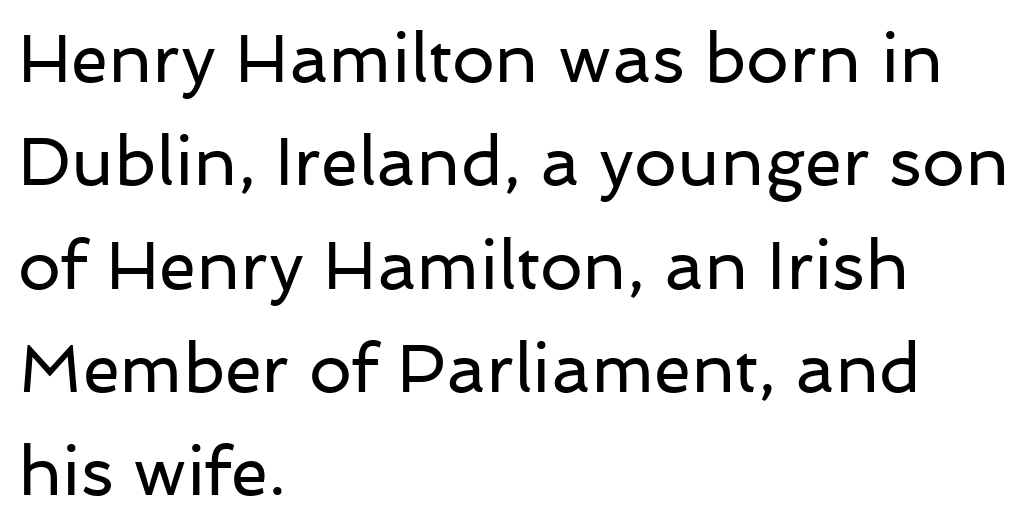
The image shows 68 px regular-weight sans-serif type, upright; set left-aligned, normal line spacing (1.52x), normal letter spacing, not underlined; low stroke contrast and a medium x-height.
